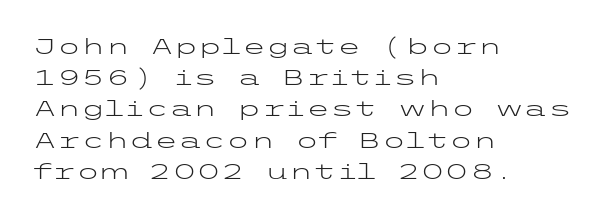
Every row of glyphs begins at an identical x-position on the left. The typesetting does not lean heavy: it is not bold. One glance says typical: line gaps are just what's usual. Underlining? Definitely not there.
